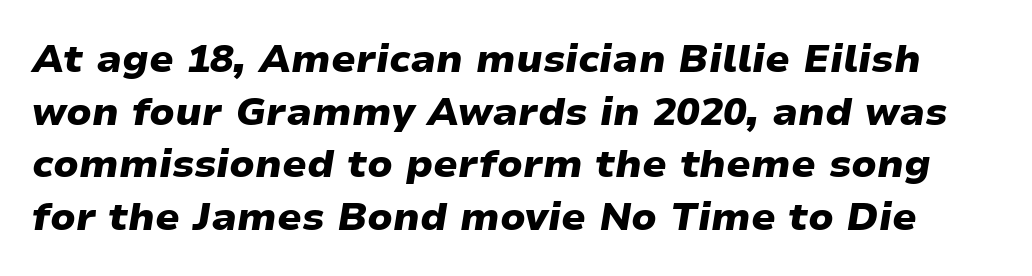
Q: Is the text bold? A: Yes.
Q: Is the text italic (slanted)? A: Yes, it leans right by about 9 degrees.
Q: Is the text underlined? A: No.
Q: Is the spacing between letters normal or unusually wide? A: Normal.
Q: Is the spacing between lines tight, normal or loose? A: Normal.
Q: Width (condensed, normal, or wide)? A: Wide.
Q: Stroke contrast? A: Low.
Q: x-height? A: Medium.
Q: Monospaced? A: No.
